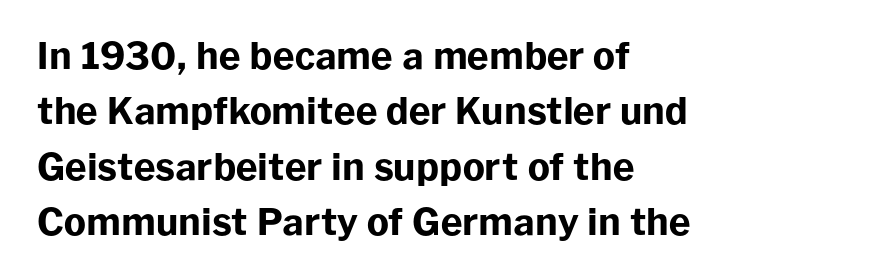
The type sits square on the baseline with zero lean. Here the designer chose a conventional face with non-uniform glyph widths. A student would call this left alignment; a typographer would say flush left, rag right. Each letter's strokes conclude bluntly, with no projecting serifs.
